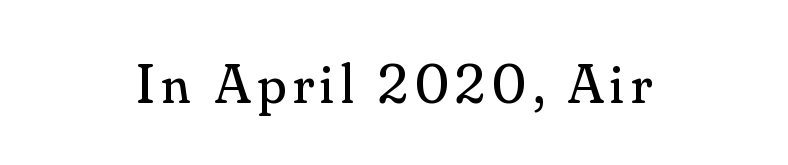
Caption: face not bold, strokes unweighted. Line starts and ends both wander, symmetrically. Every stem runs plumb, perpendicular to the baseline. The zone under the glyphs is completely vacant.
